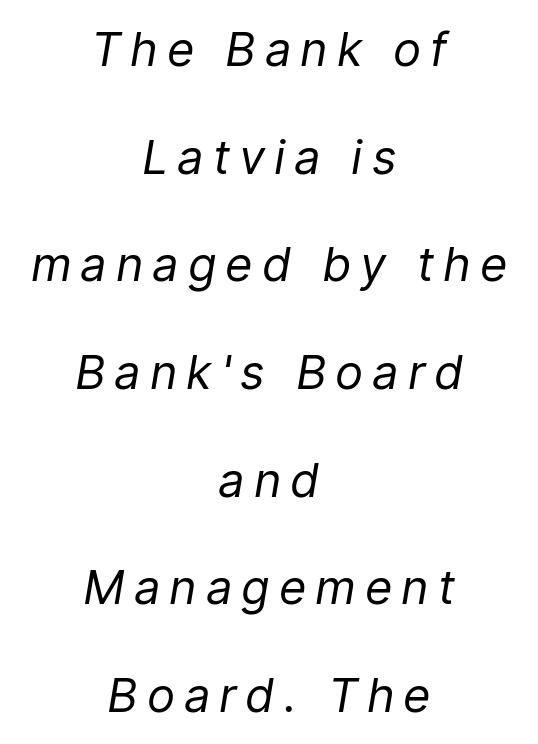
{"italic": "yes", "lean": "right", "slant_degrees": 9, "bold": "no", "weight": "regular", "width": "normal", "stroke_contrast": "low", "x_height": "medium", "monospaced": "no", "underline": "no", "align": "center", "line_spacing": "loose", "line_spacing_ratio": 2.29, "glyph_px": 47}
